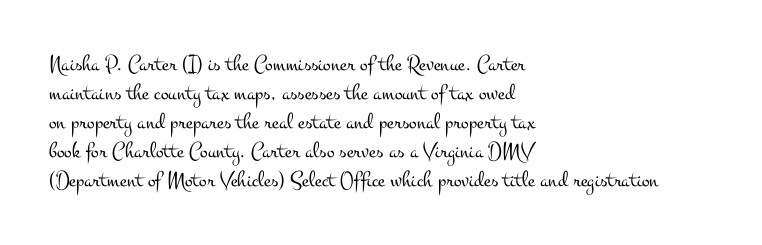
The image shows 23 px text type; set left-aligned, normal line spacing (1.26x), normal letter spacing, not underlined.
